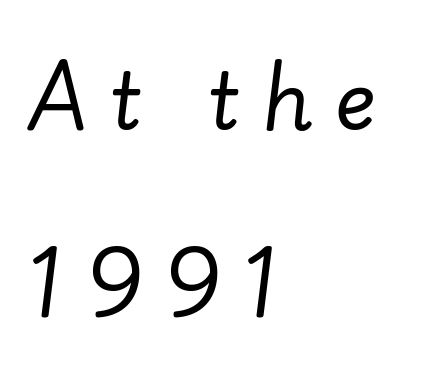
{"italic": "yes", "lean": "right", "slant_degrees": 7, "bold": "no", "weight": "regular", "width": "normal", "stroke_contrast": "low", "x_height": "small", "monospaced": "no", "underline": "no", "align": "left", "line_spacing": "loose", "line_spacing_ratio": 2.37, "letter_spacing": "wide", "letter_spacing_em": 0.28, "glyph_px": 79}
